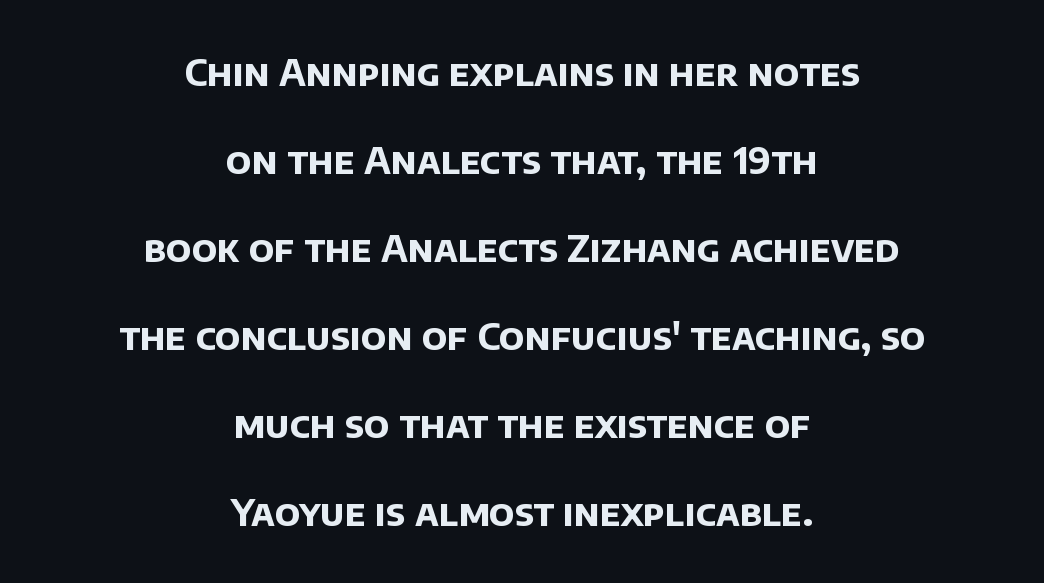
Q: Is the text bold? A: Yes.
Q: Is the typeface a serif or a sans-serif typeface? A: Sans-serif.
Q: Is the text underlined? A: No.
Q: How is the paragraph aligned? A: Centered.
Q: Is the spacing between letters normal or unusually wide? A: Normal.
Q: Is the spacing between lines tight, normal or loose? A: Loose.
Q: Width (condensed, normal, or wide)? A: Normal.
Q: Stroke contrast? A: Low.
Q: x-height? A: Large.
Q: Monospaced? A: No.
